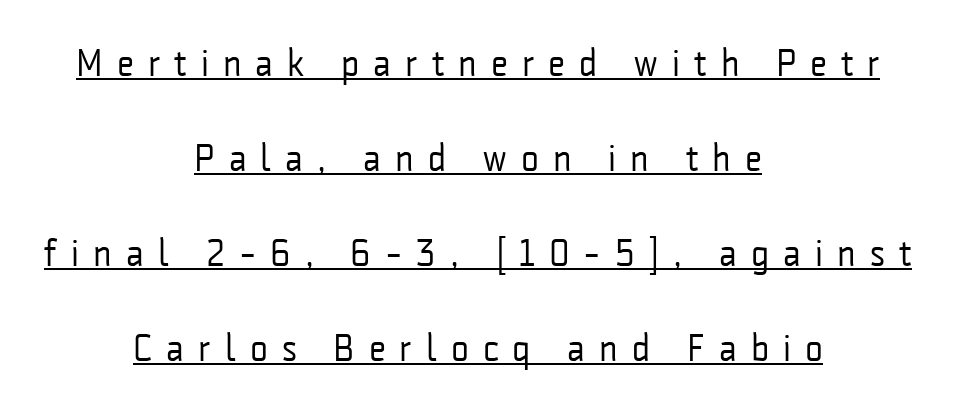
The image shows 38 px regular-weight, condensed sans-serif type, upright; set centered, loose line spacing (2.5x), unusually wide letter spacing (+0.37 em), underlined; low stroke contrast and a medium x-height.
